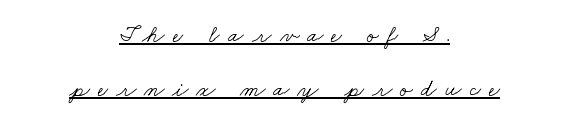
The image shows 23 px text type; set centered, loose line spacing (2.33x), unusually wide letter spacing (+0.35 em), underlined.
